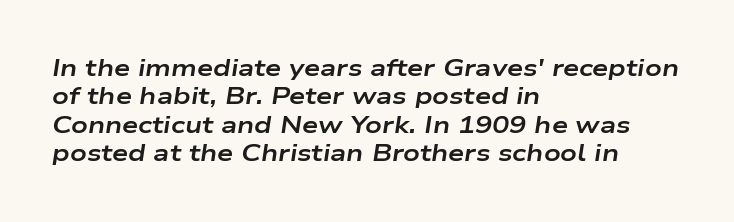
The image shows 23 px bold type, italic (leaning right); set left-aligned, line spacing 1.23x, normal letter spacing, not underlined.
